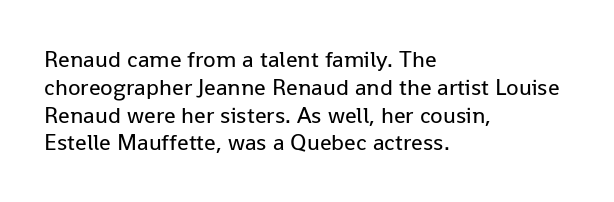
Italic: no, the glyphs are upright roman. Typeset ragged right — the left edge is the straight one. The gaps between neighbouring characters are ordinary and unremarkable. No letter is thick-stroked: the sample isn't bold. Lines of text with bare space underneath.
